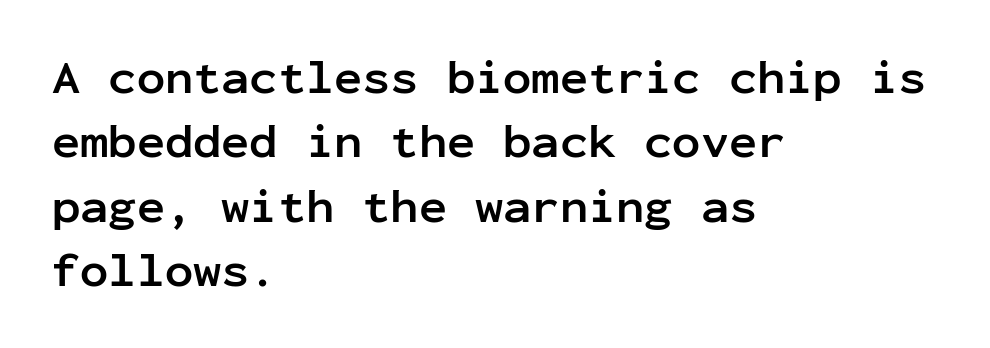
{"serif": "no", "italic": "no", "bold": "yes", "weight": "semibold", "width": "normal", "stroke_contrast": "low", "x_height": "medium", "monospaced": "yes", "underline": "no", "align": "left", "line_spacing": "normal", "line_spacing_ratio": 1.37, "letter_spacing": "normal", "letter_spacing_em": 0.0, "glyph_px": 47}
